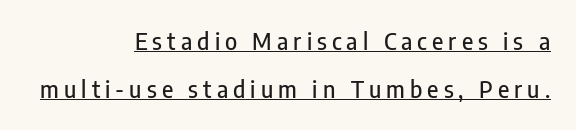
{"italic": "no", "underline": "yes", "align": "right", "line_spacing": "loose", "line_spacing_ratio": 2.08, "letter_spacing": "wide", "letter_spacing_em": 0.22, "glyph_px": 23}
